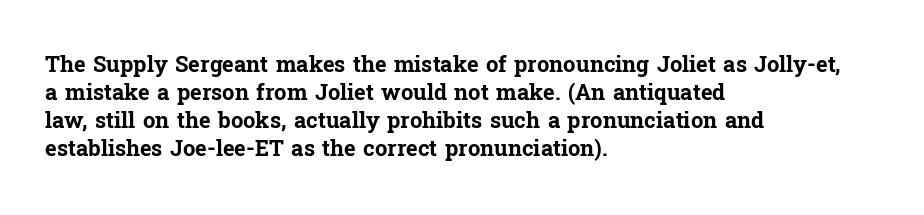
The passage is arranged the way most books set body copy — flush left. No word sits above an underline. Nobody touched the tracking dial on this one. Stroke thickness is high; the sample reads as a true bold.
